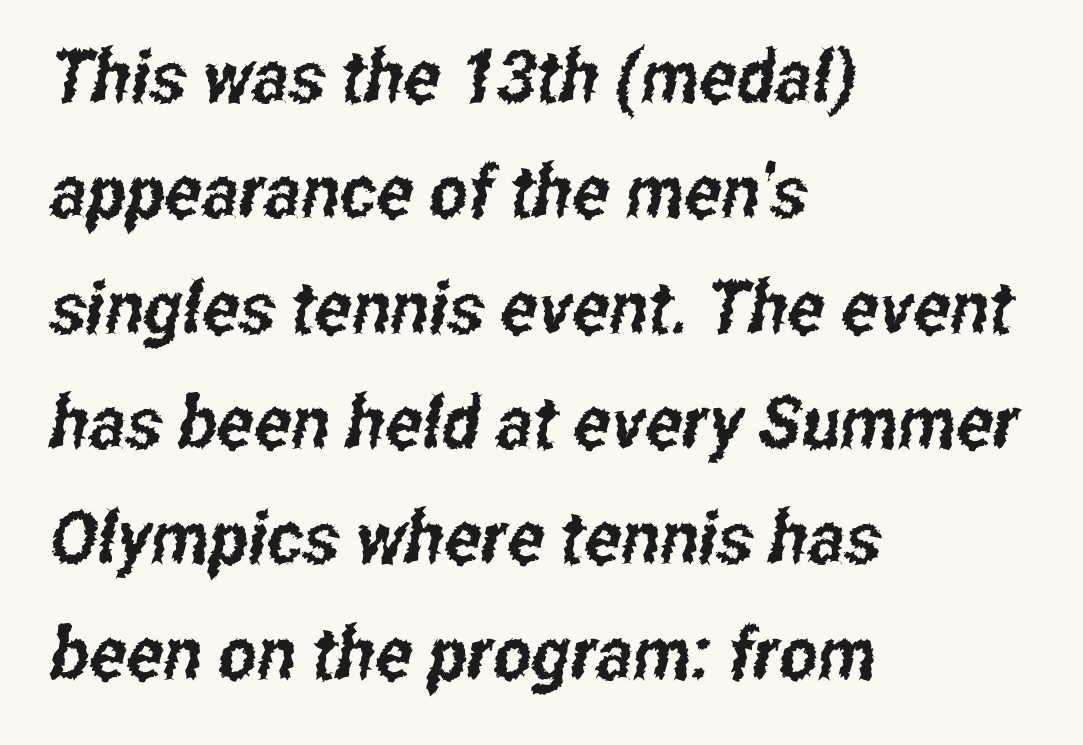
The image shows 73 px condensed sans-serif type; set left-aligned, normal line spacing (1.58x), normal letter spacing, not underlined; low stroke contrast and a medium x-height.
